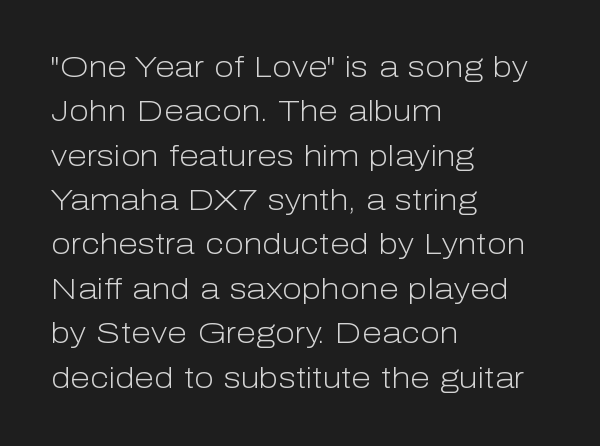
{"serif": "no", "italic": "no", "bold": "no", "weight": "light", "width": "normal", "stroke_contrast": "low", "x_height": "medium", "monospaced": "no", "underline": "no", "align": "left", "line_spacing": "normal", "line_spacing_ratio": 1.53, "letter_spacing": "normal", "letter_spacing_em": 0.0, "glyph_px": 29}
